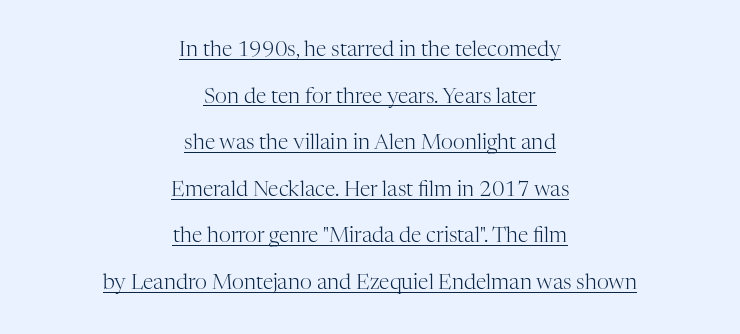
The image shows 21 px text type, upright; set centered, loose line spacing (2.22x), normal letter spacing, underlined.
